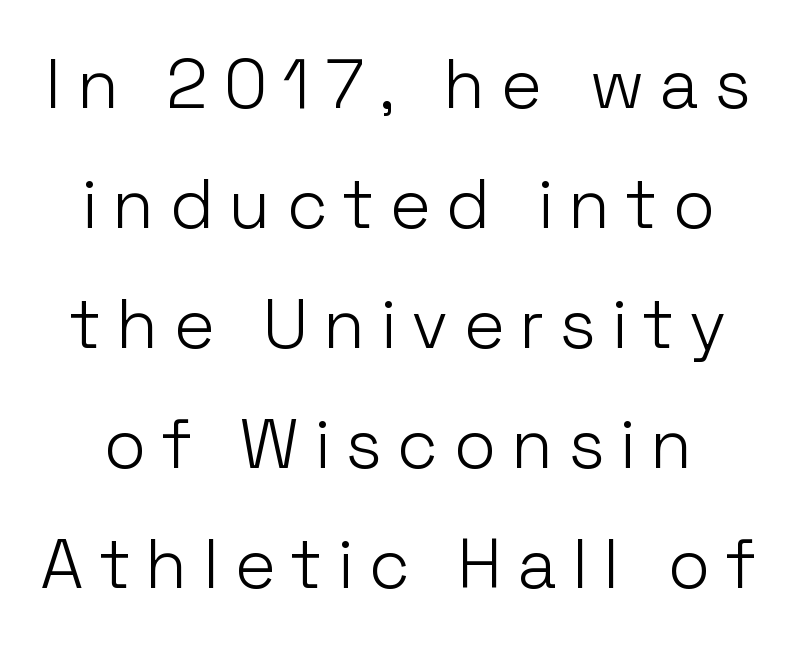
It's the straight-up-and-down kind of type. Type without underlining. Stroke terminals: plain, sans-serif. These lines are rendered in a variable-pitch font. There is plenty of visible air inserted between adjacent glyphs.
